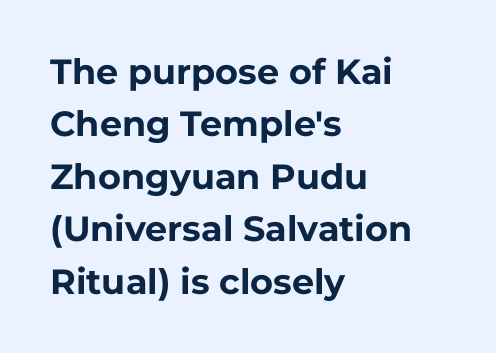
Q: Is the text bold? A: Yes.
Q: Is the text italic (slanted)? A: No, it is upright.
Q: Is the typeface a serif or a sans-serif typeface? A: Sans-serif.
Q: Is the text underlined? A: No.
Q: How is the paragraph aligned? A: Left-aligned.
Q: Is the spacing between letters normal or unusually wide? A: Normal.
Q: Is the spacing between lines tight, normal or loose? A: Normal.
Q: Width (condensed, normal, or wide)? A: Normal.
Q: Stroke contrast? A: Low.
Q: x-height? A: Medium.
Q: Monospaced? A: No.
